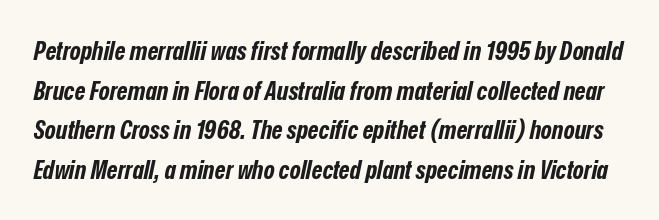
The image shows 26 px bold type, italic (leaning right); set normal line spacing (1.52x), normal letter spacing, not underlined.
